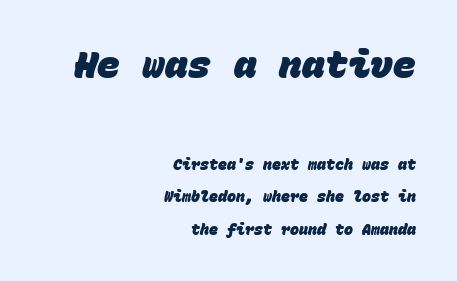
{"serif": "no", "bold": "yes", "weight": "heavy", "width": "normal", "stroke_contrast": "low", "x_height": "large", "monospaced": "yes", "underline": "no", "align": "right", "line_spacing": "loose", "line_spacing_ratio": 2.19, "letter_spacing": "normal", "letter_spacing_em": 0.0, "larger_block": "first", "size_ratio": 2.53, "glyph_px": 38}
